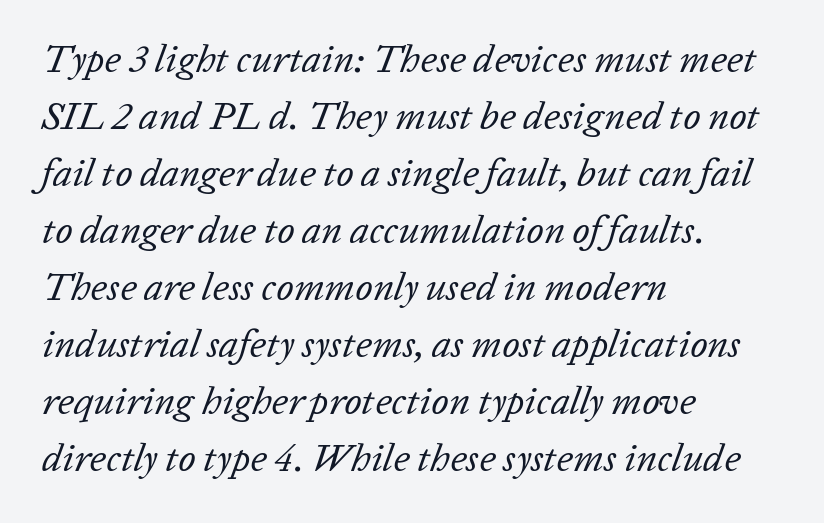
{"italic": "yes", "lean": "right", "slant_degrees": 20, "bold": "no", "weight": "regular", "width": "normal", "stroke_contrast": "low", "x_height": "medium", "monospaced": "no", "underline": "no", "align": "left", "line_spacing": "normal", "line_spacing_ratio": 1.46, "letter_spacing": "normal", "letter_spacing_em": 0.0, "glyph_px": 39}
